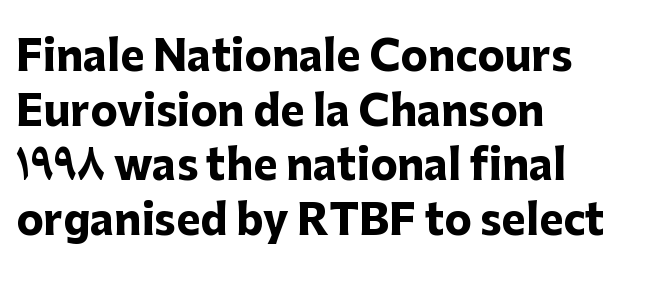
The image shows 41 px heavy sans-serif type, upright; set left-aligned, normal line spacing (1.33x), normal letter spacing, not underlined; low stroke contrast and a medium x-height.
